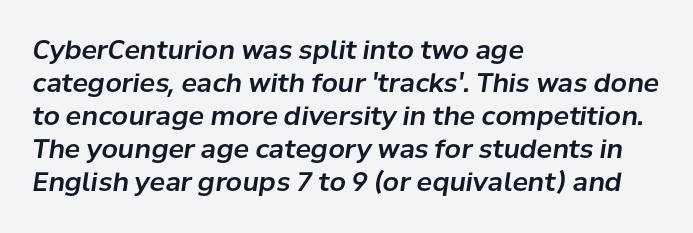
Q: Is the text italic (slanted)? A: Yes, it leans right by about 8 degrees.
Q: Is the text underlined? A: No.
Q: How is the paragraph aligned? A: Left-aligned.
Q: Is the spacing between letters normal or unusually wide? A: Normal.
Q: Is the spacing between lines tight, normal or loose? A: Normal.
